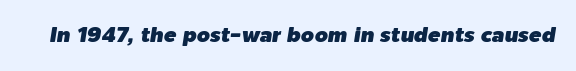
Looking at the ascenders, they clearly lean. Underlining? Definitely not there. The passage shown has conventional tracking throughout.
